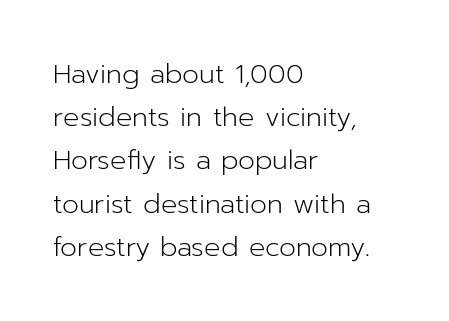
Q: Is the text bold? A: No.
Q: Is the text italic (slanted)? A: No, it is upright.
Q: Is the text underlined? A: No.
Q: How is the paragraph aligned? A: Left-aligned.
Q: Is the spacing between letters normal or unusually wide? A: Normal.
Q: Is the spacing between lines tight, normal or loose? A: Normal.
